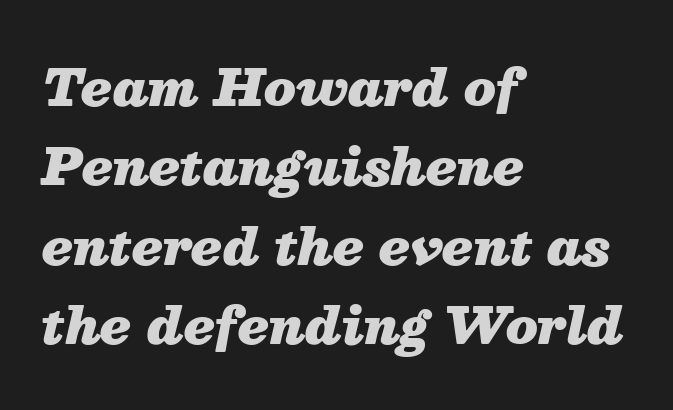
The image shows 50 px heavy type, italic (leaning right); set left-aligned, normal line spacing (1.59x), normal letter spacing, not underlined; medium stroke contrast and a medium x-height.
